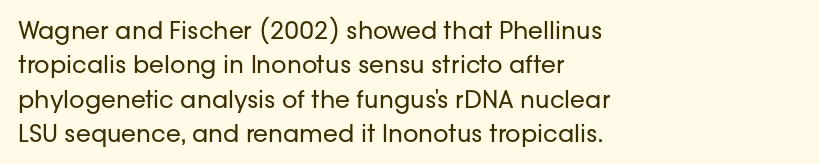
{"italic": "no", "bold": "no", "underline": "no", "align": "left", "line_spacing": "normal", "line_spacing_ratio": 1.43, "letter_spacing": "normal", "letter_spacing_em": 0.0, "glyph_px": 24}
